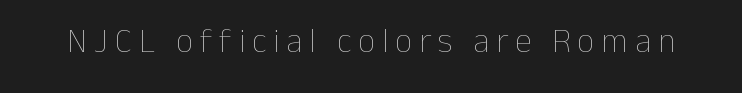
The image shows 34 px thin type, upright; set unusually wide letter spacing (+0.2 em), not underlined; low stroke contrast and a medium x-height.
